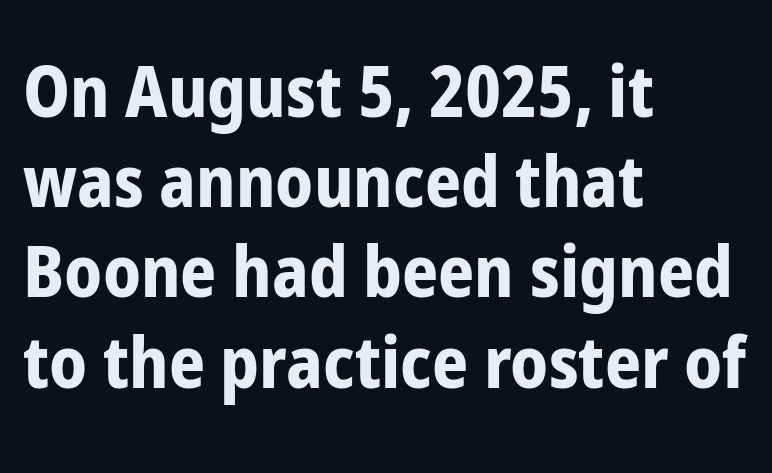
There is no visible air inserted between adjacent glyphs. Is there any slant? The stems are plumb. These lines stack with their left ends in a neat column. Honestly, there is no underline to notice here at all. The block of text has a typical density, with ordinary space between rows.
